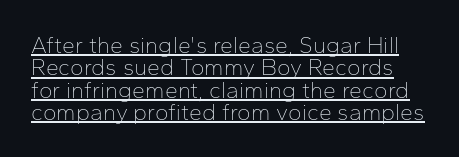
Compared with typical paragraphs, the rows here are closer together. Does a line run under the words? Yes, clearly. Heft: none added — not bold. Glyph-to-glyph distance matches everyday printed text.
